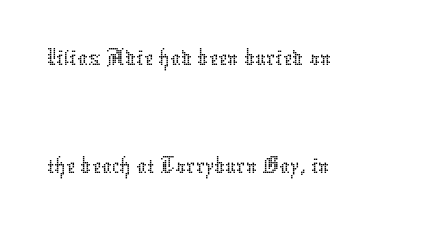
{"italic": "no", "bold": "no", "weight": "thin", "width": "normal", "stroke_contrast": "low", "x_height": "medium", "monospaced": "no", "underline": "no", "align": "left", "line_spacing": "loose", "line_spacing_ratio": 2.08, "letter_spacing": "normal", "letter_spacing_em": 0.0, "glyph_px": 52}
